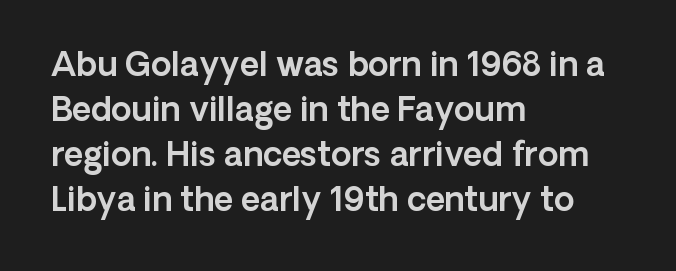
{"serif": "no", "italic": "no", "width": "normal", "x_height": "medium", "monospaced": "no", "underline": "no", "align": "left", "line_spacing": "normal", "line_spacing_ratio": 1.36, "letter_spacing": "normal", "letter_spacing_em": 0.0, "glyph_px": 33}
